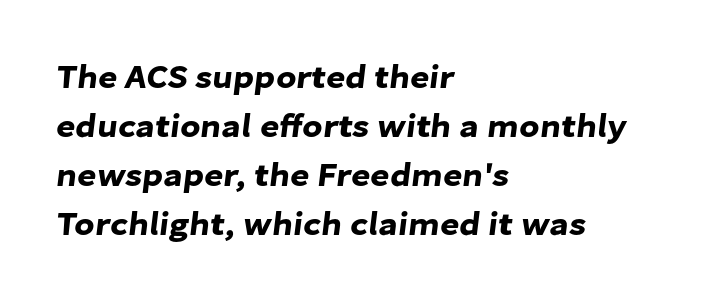
{"serif": "no", "width": "normal", "stroke_contrast": "low", "x_height": "medium", "monospaced": "no", "underline": "no", "align": "left", "line_spacing": "normal", "line_spacing_ratio": 1.48, "letter_spacing": "normal", "letter_spacing_em": 0.0, "glyph_px": 33}
